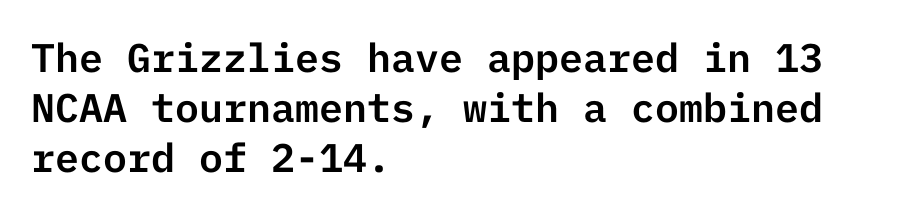
You could call the tracking neutral — neither tight nor loose. The type family on display is of the sans-serif kind. Quick note: interline space is typical. The strip under each line holds only bare page.
